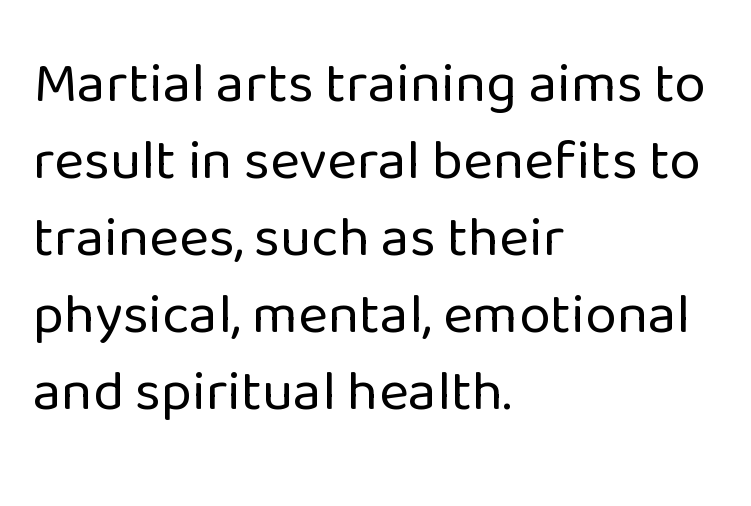
{"serif": "no", "italic": "no", "bold": "no", "weight": "regular", "width": "normal", "stroke_contrast": "low", "x_height": "medium", "monospaced": "no", "underline": "no", "align": "left", "line_spacing": "normal", "line_spacing_ratio": 1.35, "letter_spacing": "normal", "letter_spacing_em": 0.0, "glyph_px": 57}
